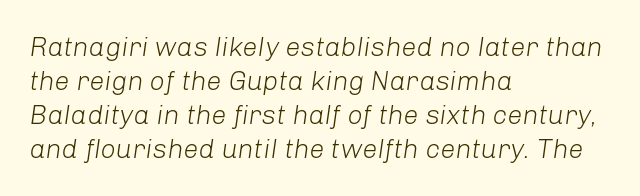
{"italic": "yes", "lean": "right", "slant_degrees": 8, "bold": "no", "underline": "no", "align": "left", "line_spacing": "normal", "line_spacing_ratio": 1.26, "letter_spacing": "normal", "letter_spacing_em": 0.0, "glyph_px": 27}
